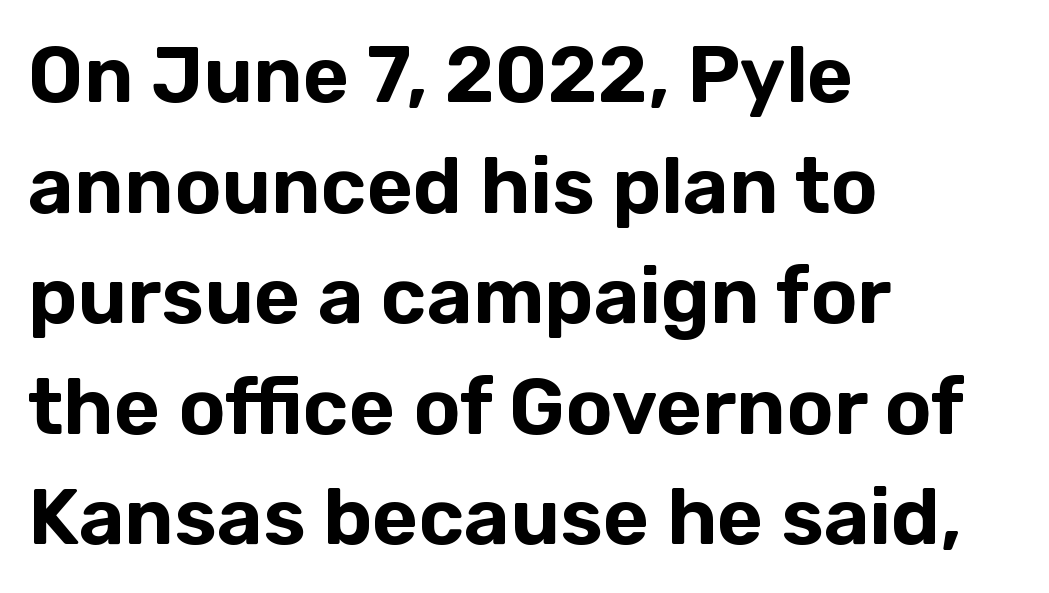
{"serif": "no", "italic": "no", "width": "normal", "stroke_contrast": "low", "x_height": "medium", "monospaced": "no", "underline": "no", "align": "left", "line_spacing": "normal", "line_spacing_ratio": 1.4, "letter_spacing": "normal", "letter_spacing_em": 0.0, "glyph_px": 79}
